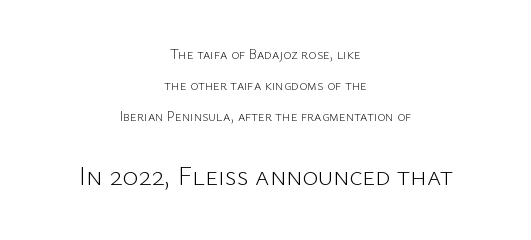
Q: Is the text bold? A: No.
Q: Is the text italic (slanted)? A: No, it is upright.
Q: Is the text underlined? A: No.
Q: How is the paragraph aligned? A: Centered.
Q: Is the spacing between letters normal or unusually wide? A: Normal.
Q: Is the spacing between lines tight, normal or loose? A: Loose.
Q: Which block of text is set in a larger size, the first (top) or the second (bottom)? A: The second (bottom) one.
